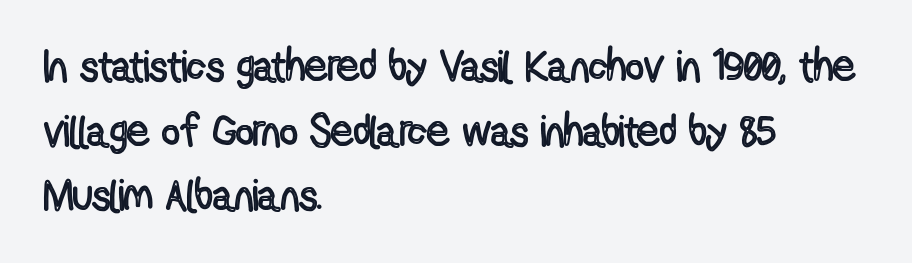
{"italic": "no", "width": "condensed", "x_height": "medium", "monospaced": "no", "underline": "no", "align": "left", "line_spacing": "normal", "line_spacing_ratio": 1.47, "letter_spacing": "normal", "letter_spacing_em": 0.0, "glyph_px": 44}
